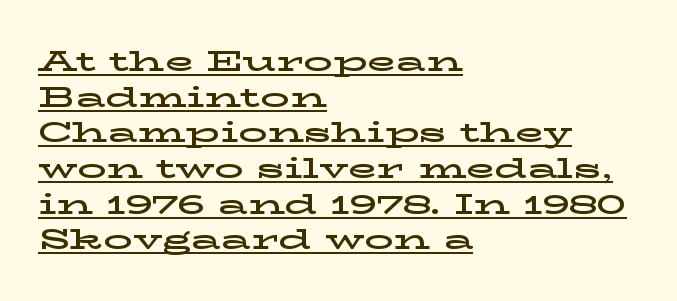
A classic flush-left, rag-right setting is used for this passage. A typesetter would call this proportional, since set widths differ per character. Letterform terminals end in serifs throughout the passage. Inter-character spacing is left at the font's built-in metrics.
